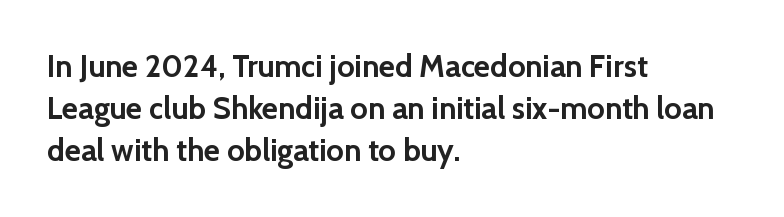
Q: Is the text bold? A: Yes.
Q: Is the text italic (slanted)? A: No, it is upright.
Q: Is the typeface a serif or a sans-serif typeface? A: Sans-serif.
Q: Is the text underlined? A: No.
Q: How is the paragraph aligned? A: Left-aligned.
Q: Is the spacing between letters normal or unusually wide? A: Normal.
Q: Is the spacing between lines tight, normal or loose? A: Normal.
Q: Width (condensed, normal, or wide)? A: Normal.
Q: x-height? A: Medium.
Q: Monospaced? A: No.
